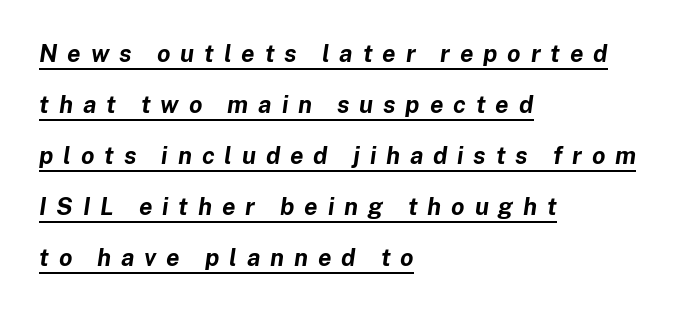
The passage shown has open, widely tracked lettering throughout. These words are printed bold, with thick strokes throughout. A student would call this left alignment; a typographer would say flush left, rag right. The text carries the slant typical of an italic or oblique font. In designer terms, the underline attribute is active on this setting. These lines stand farther apart than default settings would place them.
